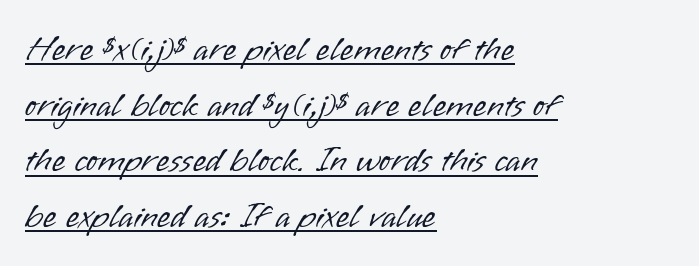
{"serif": "no", "bold": "no", "weight": "light", "width": "normal", "stroke_contrast": "low", "x_height": "small", "monospaced": "no", "underline": "yes", "align": "left", "line_spacing": "normal", "line_spacing_ratio": 1.59, "letter_spacing": "normal", "letter_spacing_em": 0.0, "glyph_px": 35}
